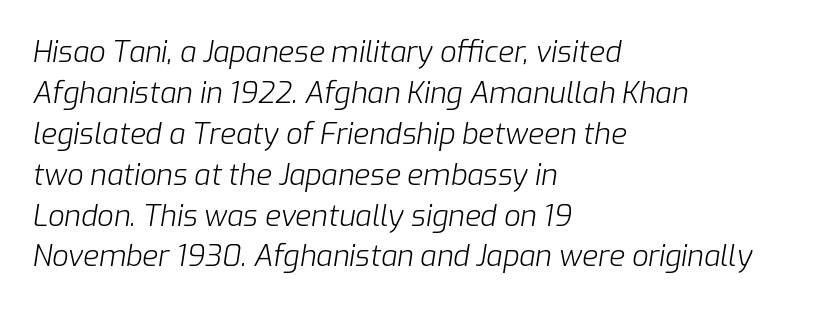
{"italic": "yes", "lean": "right", "slant_degrees": 9, "bold": "no", "weight": "light", "width": "normal", "stroke_contrast": "low", "x_height": "medium", "monospaced": "no", "underline": "no", "align": "left", "line_spacing": "normal", "line_spacing_ratio": 1.41, "letter_spacing": "normal", "letter_spacing_em": 0.0, "glyph_px": 29}
